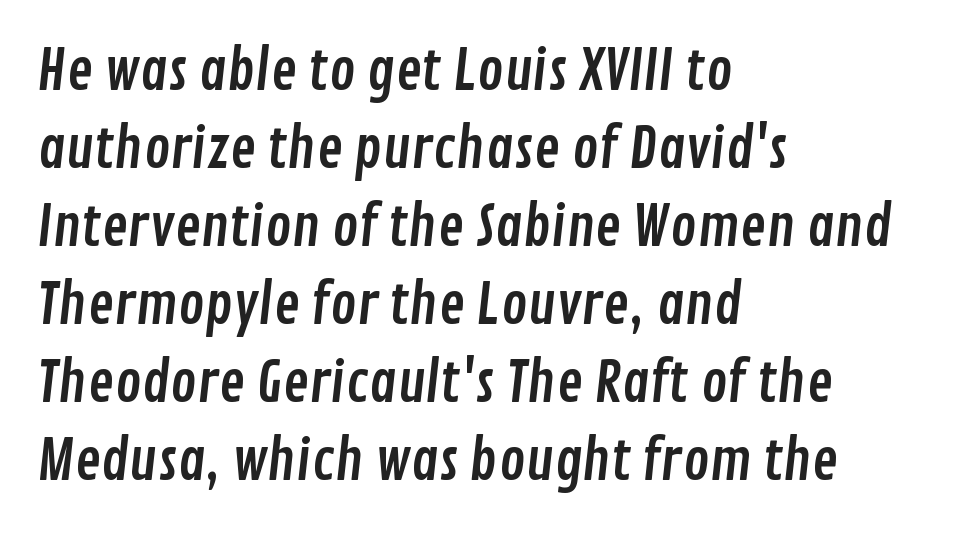
{"serif": "no", "width": "condensed", "stroke_contrast": "low", "x_height": "medium", "monospaced": "no", "underline": "no", "align": "left", "line_spacing": "normal", "line_spacing_ratio": 1.42, "letter_spacing": "normal", "letter_spacing_em": 0.0, "glyph_px": 55}
